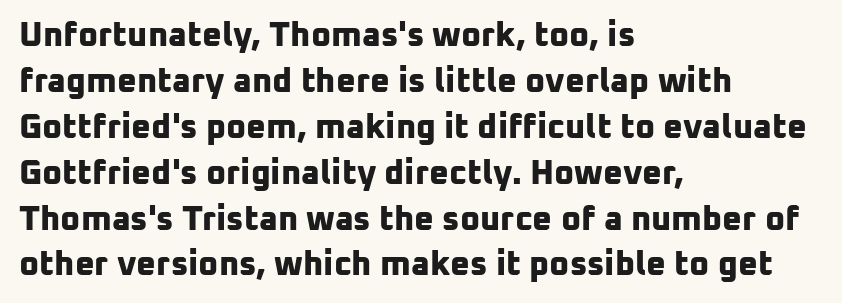
Q: Is the text bold? A: Yes.
Q: Is the typeface a serif or a sans-serif typeface? A: Sans-serif.
Q: Is the text underlined? A: No.
Q: How is the paragraph aligned? A: Left-aligned.
Q: Is the spacing between letters normal or unusually wide? A: Normal.
Q: Is the spacing between lines tight, normal or loose? A: Normal.
Q: Width (condensed, normal, or wide)? A: Normal.
Q: Stroke contrast? A: Low.
Q: x-height? A: Medium.
Q: Monospaced? A: No.
